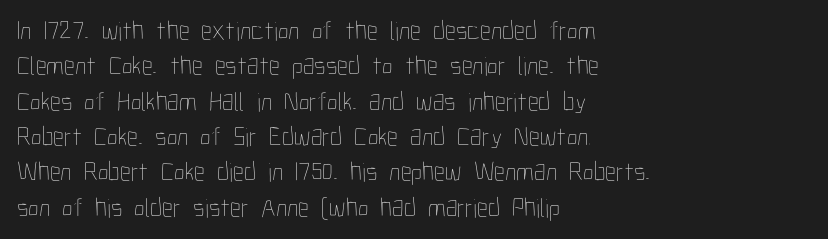
The image shows 27 px text type, upright; set left-aligned, normal line spacing (1.31x), normal letter spacing, not underlined.
